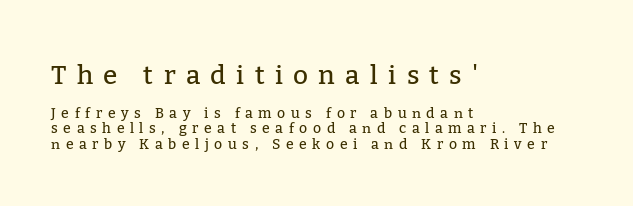
Q: Is the text italic (slanted)? A: No, it is upright.
Q: Is the text underlined? A: No.
Q: How is the paragraph aligned? A: Left-aligned.
Q: Is the spacing between letters normal or unusually wide? A: Unusually wide.
Q: Is the spacing between lines tight, normal or loose? A: Tight.
Q: Which block of text is set in a larger size, the first (top) or the second (bottom)? A: The first (top) one.
